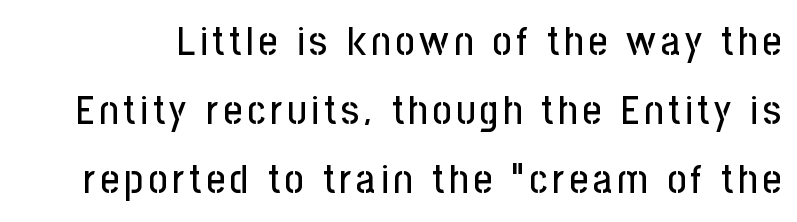
Ordinary non-slanted type is in use. This sample has the flowing, uneven cadence of proportional lettering. Stroke terminals: plain, sans-serif. Descenders are the only things crossing below the line. This block has exactly the height ordinary leading produces.
